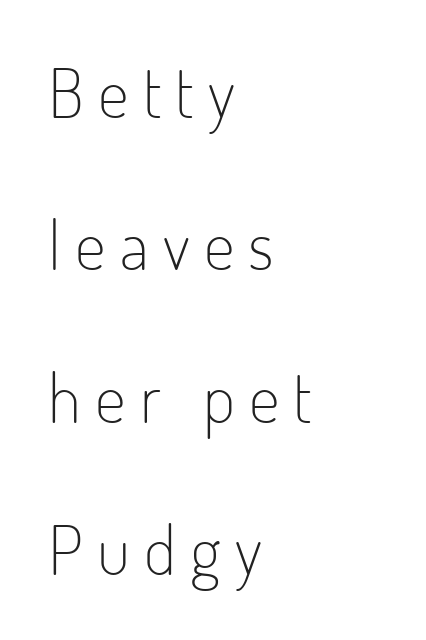
{"serif": "no", "italic": "no", "bold": "no", "weight": "light", "width": "condensed", "stroke_contrast": "low", "x_height": "small", "monospaced": "no", "underline": "no", "align": "left", "line_spacing": "loose", "line_spacing_ratio": 2.24, "letter_spacing": "wide", "letter_spacing_em": 0.21, "glyph_px": 68}
